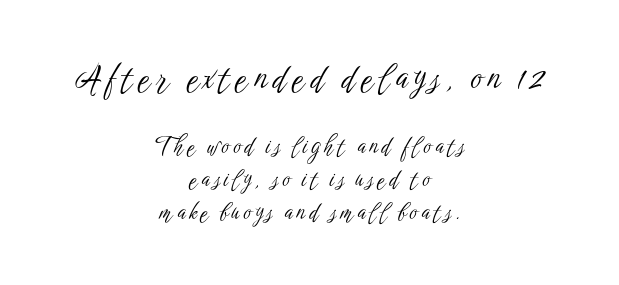
The image shows 34 px light, condensed sans-serif type; set centered, normal line spacing (1.44x), not underlined; the first (top) block is 1.48x larger; low stroke contrast and a medium x-height.
